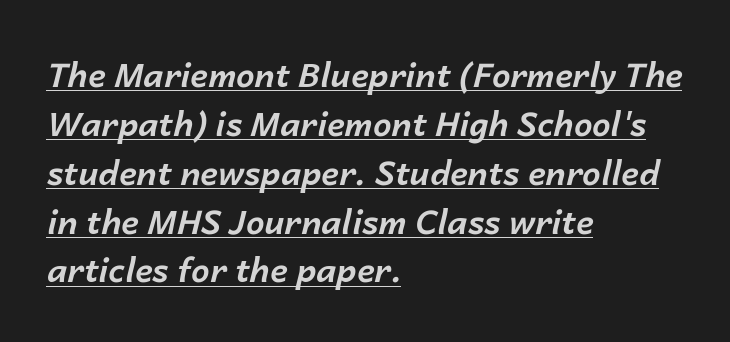
The image shows 33 px bold type, italic (leaning right); set left-aligned, normal line spacing (1.48x), normal letter spacing, underlined; low stroke contrast and a medium x-height.
